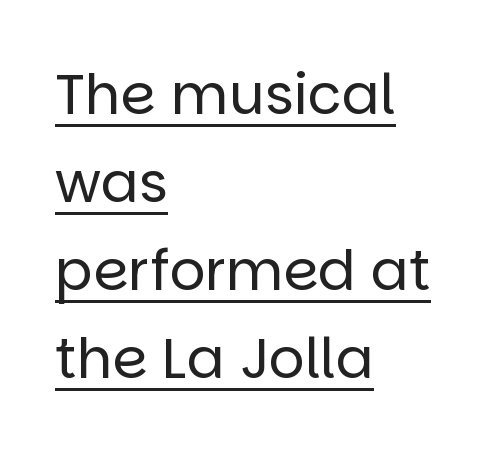
The image shows 56 px regular-weight sans-serif type, upright; set left-aligned, normal line spacing (1.57x), normal letter spacing, underlined; low stroke contrast and a large x-height.
